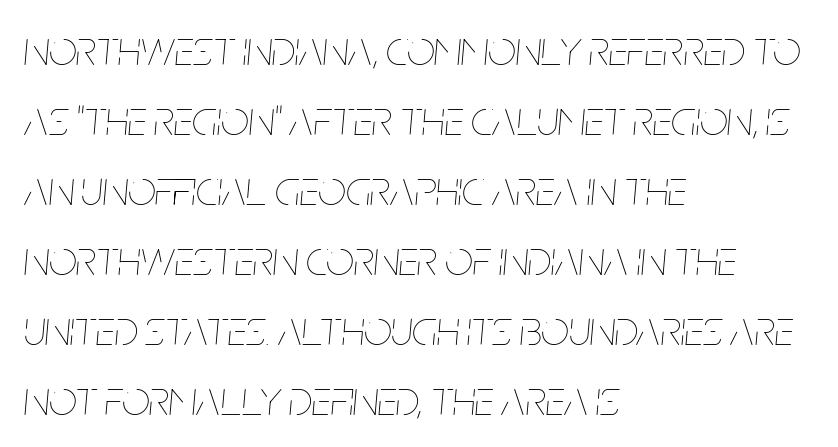
The image shows 49 px thin, condensed type, italic (leaning right); set left-aligned, normal line spacing (1.43x), normal letter spacing, not underlined; low stroke contrast and a large x-height.
